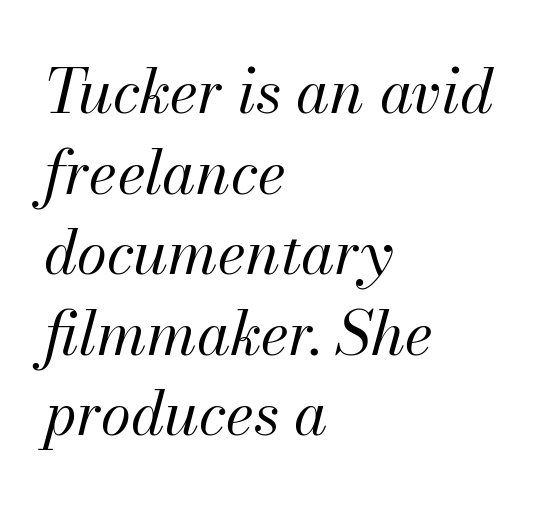
The image shows 61 px regular-weight type, italic (leaning right); set left-aligned, normal line spacing (1.32x), normal letter spacing, not underlined; medium stroke contrast and a small x-height.
